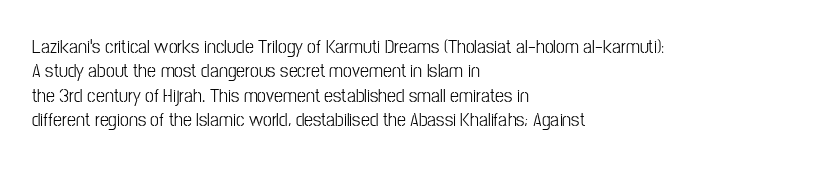
The image shows 20 px text type, upright; set left-aligned, line spacing 1.22x, normal letter spacing, not underlined.
